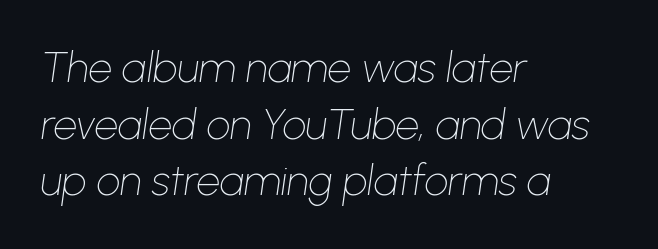
Q: Is the text bold? A: No.
Q: Is the text italic (slanted)? A: Yes, it leans right by about 8 degrees.
Q: Is the text underlined? A: No.
Q: How is the paragraph aligned? A: Left-aligned.
Q: Is the spacing between letters normal or unusually wide? A: Normal.
Q: Is the spacing between lines tight, normal or loose? A: Normal.
Q: Width (condensed, normal, or wide)? A: Normal.
Q: Stroke contrast? A: Low.
Q: x-height? A: Medium.
Q: Monospaced? A: No.
